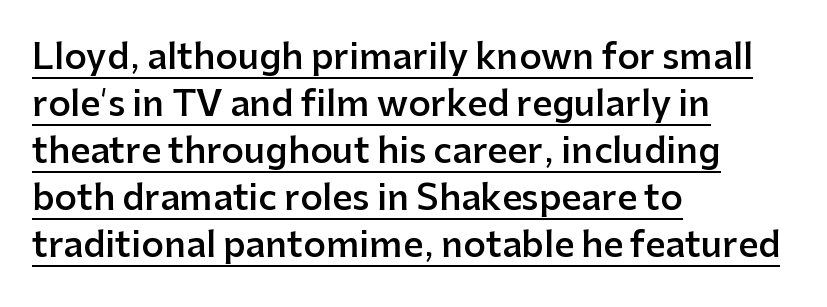
The line texture is even and compact thanks to regular tracking. The face used here is proportionally spaced, like ordinary book or web type. The rendering uses a semibold face; strokes are thickened but not to full bold. Each letter's strokes conclude bluntly, with no projecting serifs. In designer terms, the underline attribute is active on this setting. The passage is arranged the way most books set body copy — flush left.
